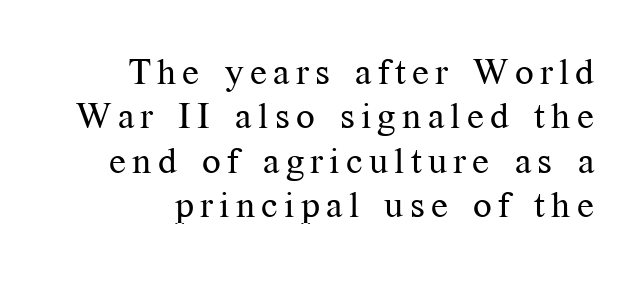
{"serif": "yes", "italic": "no", "bold": "no", "weight": "regular", "width": "normal", "stroke_contrast": "medium", "x_height": "medium", "monospaced": "no", "underline": "no", "align": "right", "line_spacing_ratio": 1.2, "glyph_px": 37}
